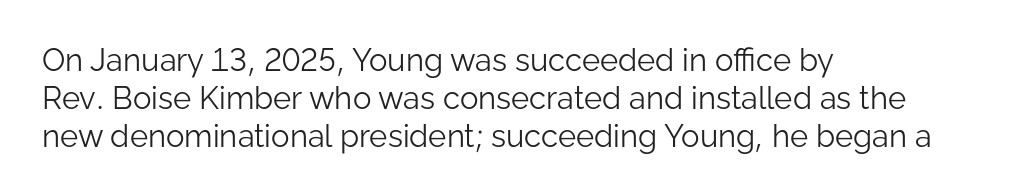
{"serif": "no", "italic": "no", "bold": "no", "weight": "light", "width": "normal", "stroke_contrast": "low", "x_height": "medium", "monospaced": "no", "underline": "no", "align": "left", "line_spacing_ratio": 1.22, "letter_spacing": "normal", "letter_spacing_em": 0.0, "glyph_px": 31}
